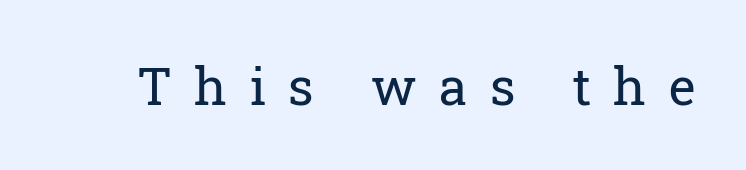
{"serif": "yes", "italic": "no", "bold": "no", "weight": "regular", "width": "normal", "stroke_contrast": "low", "x_height": "medium", "monospaced": "no", "underline": "no", "letter_spacing": "wide", "letter_spacing_em": 0.44, "glyph_px": 51}
